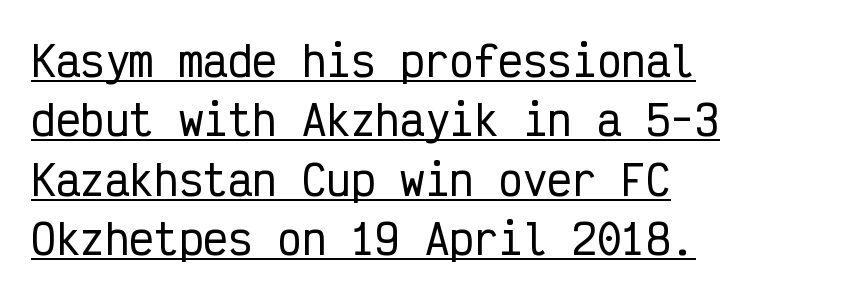
Q: Is the text italic (slanted)? A: No, it is upright.
Q: Is the typeface a serif or a sans-serif typeface? A: Sans-serif.
Q: Is the text underlined? A: Yes.
Q: How is the paragraph aligned? A: Left-aligned.
Q: Is the spacing between letters normal or unusually wide? A: Normal.
Q: Is the spacing between lines tight, normal or loose? A: Normal.
Q: Width (condensed, normal, or wide)? A: Condensed.
Q: Stroke contrast? A: Low.
Q: x-height? A: Medium.
Q: Monospaced? A: Yes.
